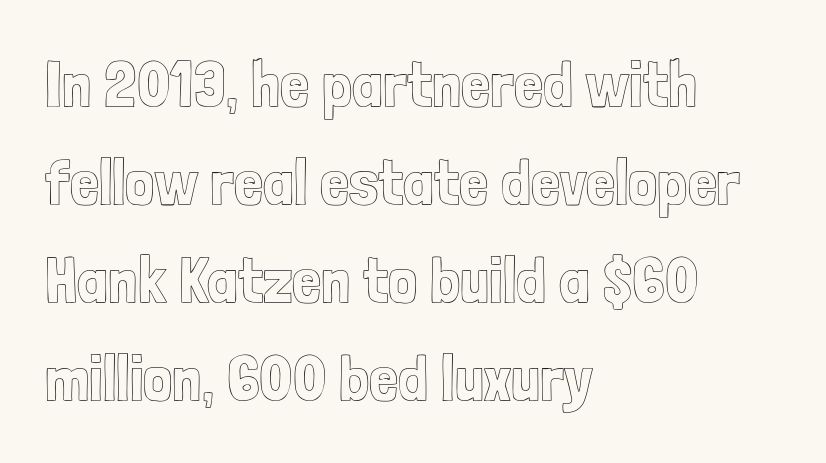
{"italic": "no", "width": "condensed", "x_height": "medium", "monospaced": "no", "underline": "no", "align": "left", "line_spacing": "normal", "line_spacing_ratio": 1.51, "letter_spacing": "normal", "letter_spacing_em": 0.0, "glyph_px": 65}
